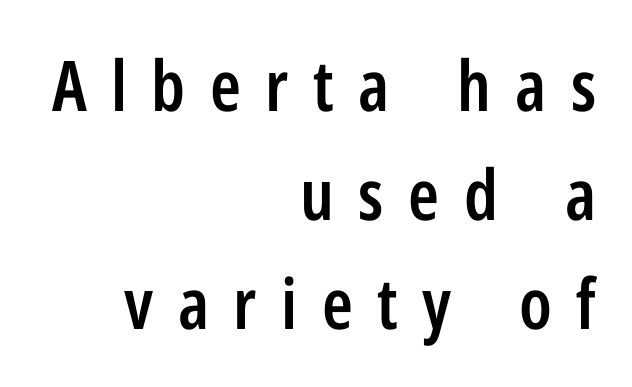
The image shows 70 px semibold, condensed sans-serif type, upright; set right-aligned, normal line spacing (1.56x), unusually wide letter spacing (+0.35 em), not underlined; low stroke contrast and a medium x-height.
